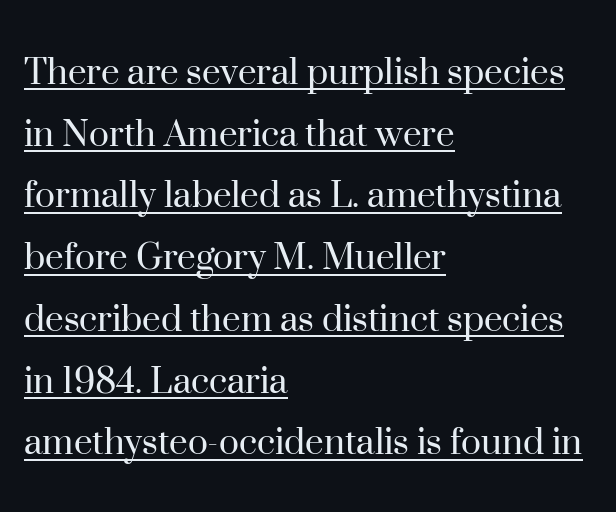
These lines are composed in type with serifs. The line texture is even and compact thanks to regular tracking. Regular leading. Do the characters align in a grid? No, the font is proportional.
